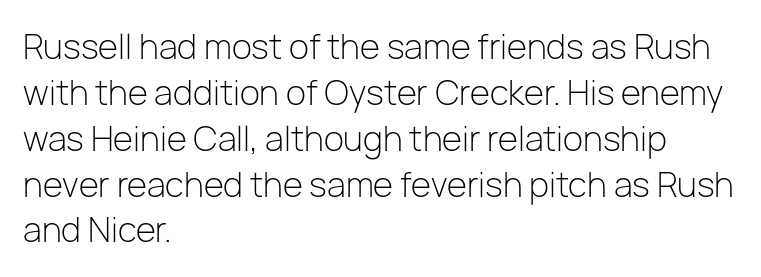
{"serif": "no", "italic": "no", "bold": "no", "weight": "light", "width": "normal", "stroke_contrast": "low", "x_height": "medium", "monospaced": "no", "underline": "no", "align": "left", "line_spacing": "normal", "line_spacing_ratio": 1.39, "letter_spacing": "normal", "letter_spacing_em": 0.0, "glyph_px": 33}
